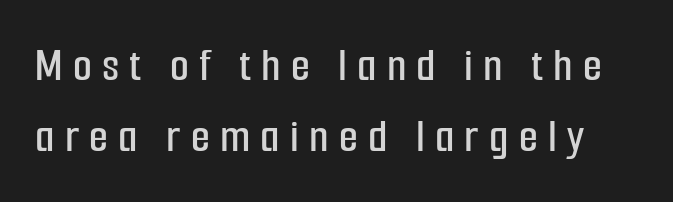
Someone cranked the tracking dial way up on this one. The line-height multiplier appears to be the usual default. The lettering holds an erect, upright posture throughout. Character widths vary here, with narrow letters taking less room than wide ones. Nope, no serifs anywhere on these letters. The zone under the glyphs is completely vacant.
